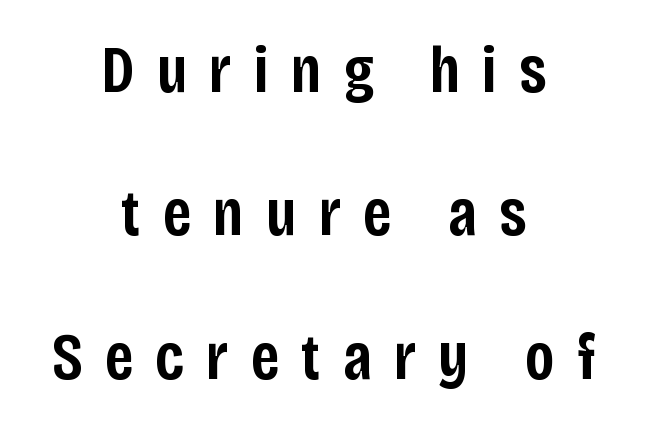
Q: Is the text bold? A: Semi-bold.
Q: Is the text italic (slanted)? A: No, it is upright.
Q: Is the typeface a serif or a sans-serif typeface? A: Sans-serif.
Q: Is the text underlined? A: No.
Q: How is the paragraph aligned? A: Centered.
Q: Is the spacing between letters normal or unusually wide? A: Unusually wide.
Q: Is the spacing between lines tight, normal or loose? A: Loose.
Q: Width (condensed, normal, or wide)? A: Condensed.
Q: Stroke contrast? A: Low.
Q: x-height? A: Large.
Q: Monospaced? A: No.
